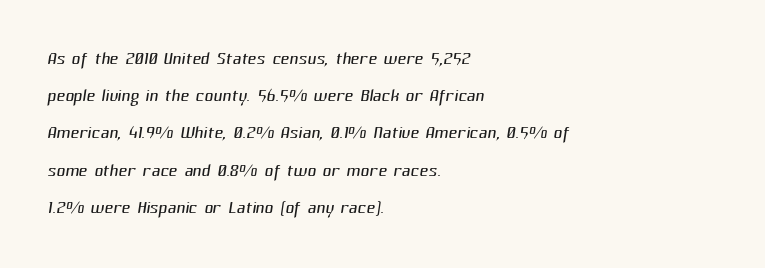
Q: Is the text bold? A: No.
Q: Is the text underlined? A: No.
Q: How is the paragraph aligned? A: Left-aligned.
Q: Is the spacing between letters normal or unusually wide? A: Normal.
Q: Is the spacing between lines tight, normal or loose? A: Normal.
